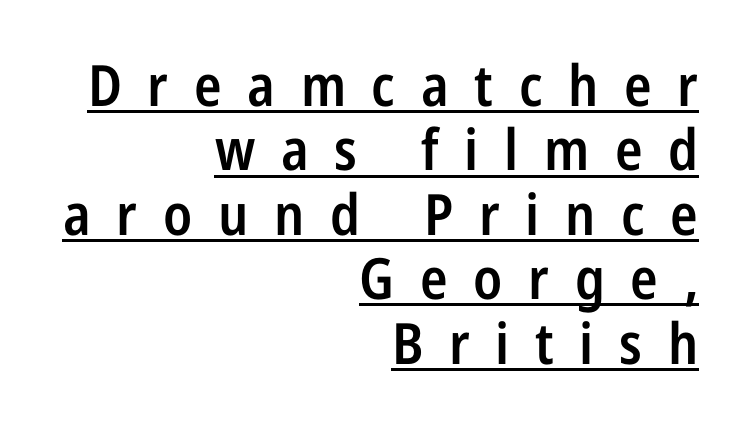
The image shows 57 px semibold, condensed sans-serif type, upright; set right-aligned, tight line spacing (1.13x), unusually wide letter spacing (+0.45 em), underlined; low stroke contrast and a medium x-height.
